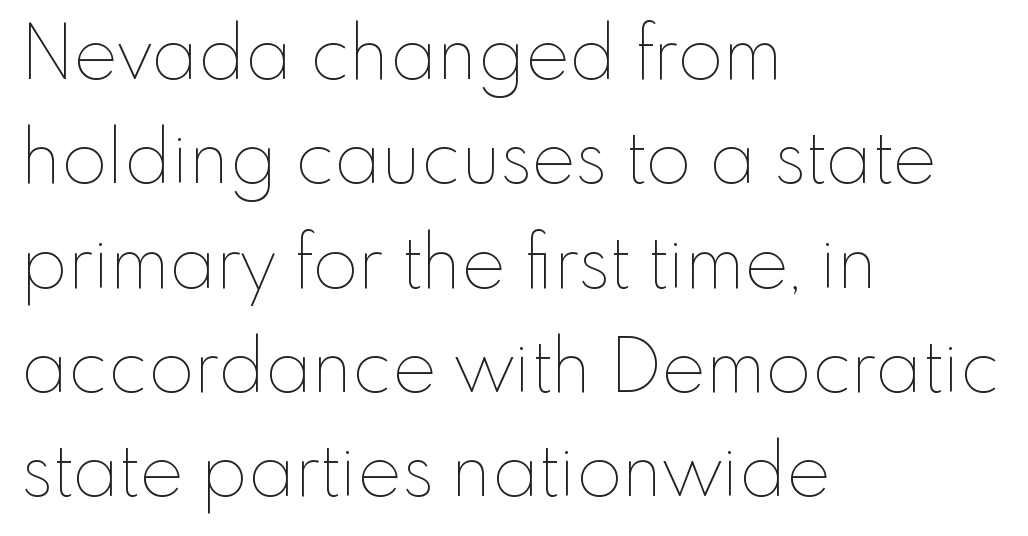
{"italic": "no", "bold": "no", "weight": "thin", "width": "normal", "stroke_contrast": "low", "x_height": "small", "monospaced": "no", "underline": "no", "align": "left", "line_spacing": "normal", "line_spacing_ratio": 1.41, "letter_spacing": "normal", "letter_spacing_em": 0.0, "glyph_px": 74}
